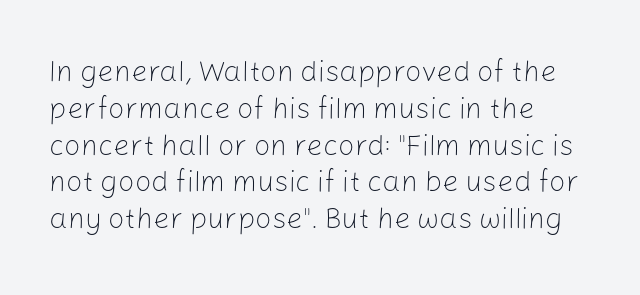
Spacing verdict: proportional, widths tailored to each character. A typesetter would call this zero additional tracking. The rendering uses a moderate line-height, typical for paragraphs. The font sits on the lighter half of the weight spectrum, regular included.
